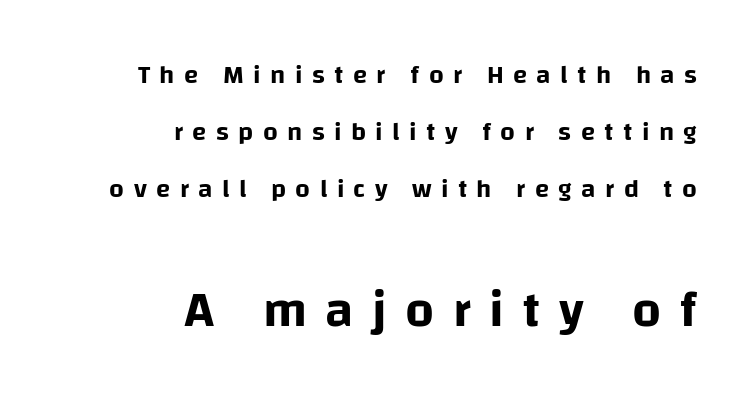
The letters stand upright; this is a roman face. Of the two passages, the one underneath uses the larger point size. The lines in this sample share a right terminus and differ only in where they begin. The block of text is sparse from top to bottom, with ample space between rows. The string is rendered with underlining switched off. Look at the bottom of the vertical strokes: they stop flat, with no serifs.
